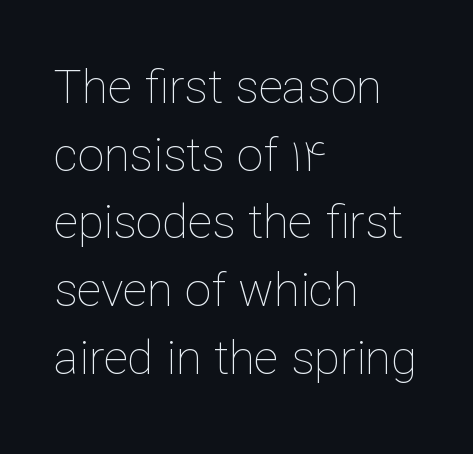
The image shows 47 px thin type, upright; set left-aligned, normal line spacing (1.44x), normal letter spacing, not underlined; low stroke contrast and a medium x-height.
